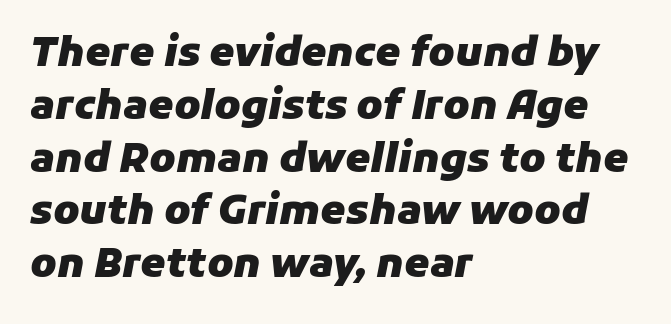
{"italic": "yes", "lean": "right", "slant_degrees": 11, "bold": "yes", "weight": "heavy", "width": "normal", "stroke_contrast": "low", "x_height": "medium", "monospaced": "no", "underline": "no", "align": "left", "line_spacing": "normal", "line_spacing_ratio": 1.32, "letter_spacing": "normal", "letter_spacing_em": 0.0, "glyph_px": 40}
